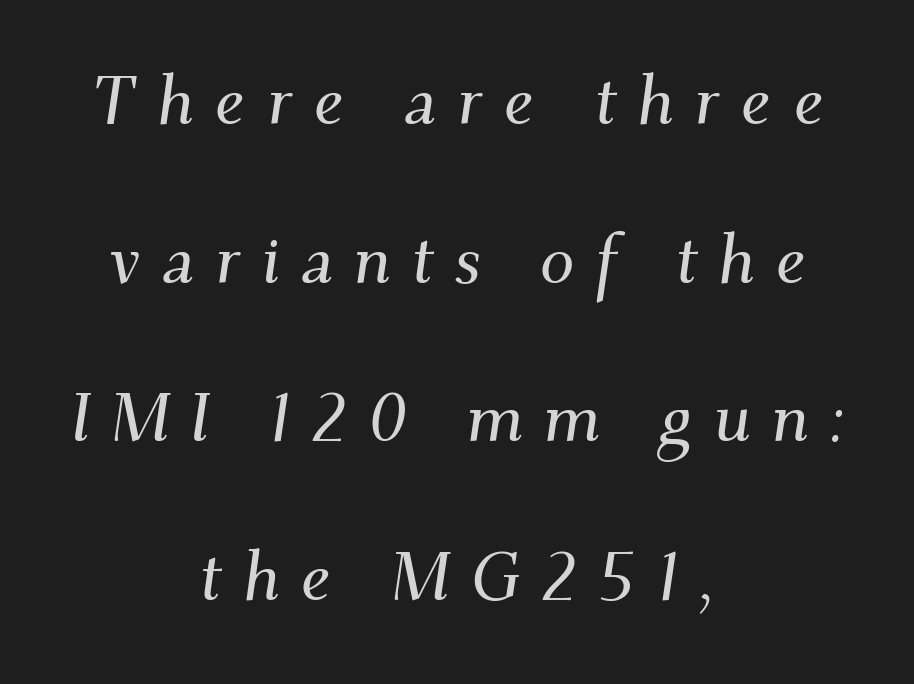
{"serif": "yes", "italic": "yes", "lean": "right", "slant_degrees": 9, "width": "normal", "stroke_contrast": "medium", "x_height": "small", "monospaced": "no", "underline": "no", "align": "center", "line_spacing": "loose", "line_spacing_ratio": 2.3, "letter_spacing": "wide", "letter_spacing_em": 0.3, "glyph_px": 69}
